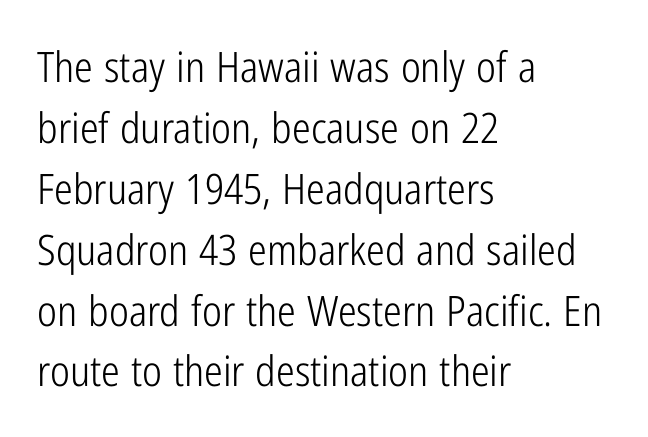
The image shows 42 px light, condensed sans-serif type, upright; set left-aligned, normal line spacing (1.45x), normal letter spacing, not underlined; low stroke contrast and a medium x-height.
